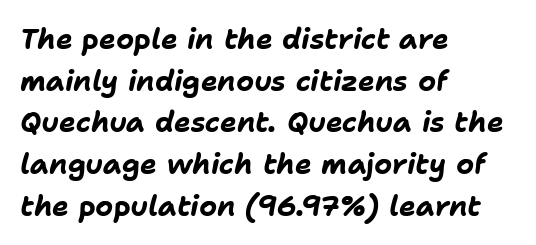
Q: Is the text bold? A: Yes.
Q: Is the text italic (slanted)? A: Yes, it leans right by about 11 degrees.
Q: Is the text underlined? A: No.
Q: How is the paragraph aligned? A: Left-aligned.
Q: Is the spacing between letters normal or unusually wide? A: Normal.
Q: Is the spacing between lines tight, normal or loose? A: Normal.
Q: Width (condensed, normal, or wide)? A: Normal.
Q: Stroke contrast? A: Low.
Q: x-height? A: Medium.
Q: Monospaced? A: No.
